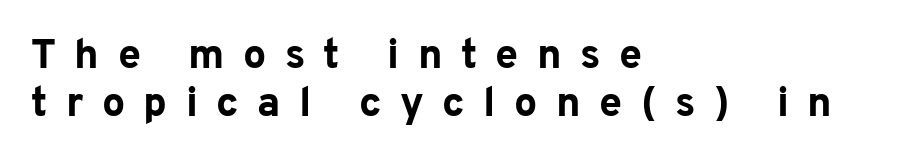
Nobody drew a line under any word here. If you drew a line through each stem, it would be perfectly vertical. Between one letter and the next there's a generous, obvious gap. A dark, heavy texture on the line: the type is bold. You could not count columns in this text — the font is proportionally spaced.
